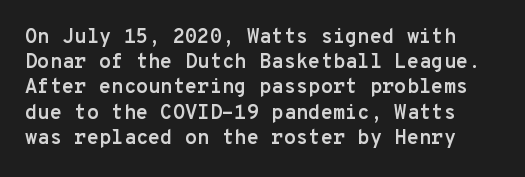
A dark, heavy texture on the line: the type is bold. Regular leading. Any mark beneath the type? The region is blank. Characters follow at the spacing the type designer built in. This sample uses an upright cut, with every glyph sitting square on the baseline.
